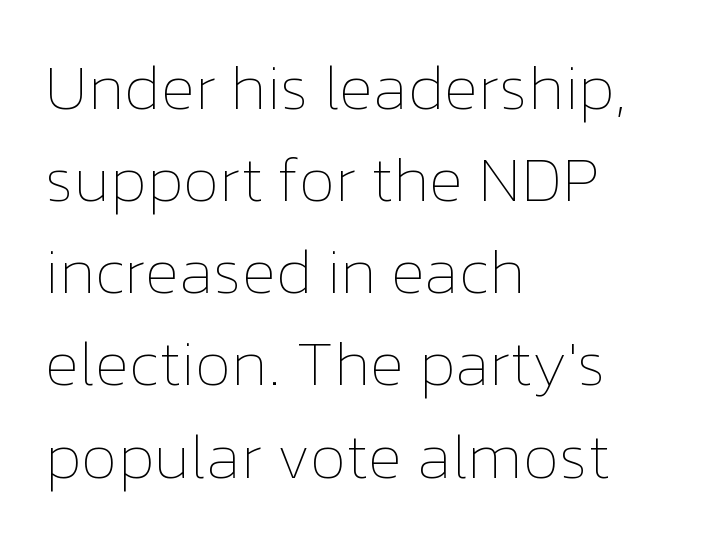
The image shows 64 px thin type, upright; set left-aligned, normal line spacing (1.44x), normal letter spacing, not underlined; low stroke contrast and a medium x-height.
